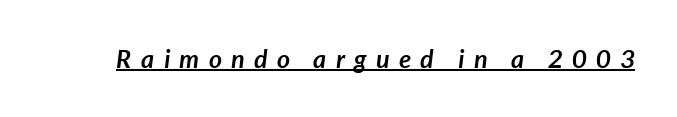
Q: Is the text bold? A: Yes.
Q: Is the text italic (slanted)? A: Yes, it leans right by about 7 degrees.
Q: Is the text underlined? A: Yes.
Q: Is the spacing between letters normal or unusually wide? A: Unusually wide.
